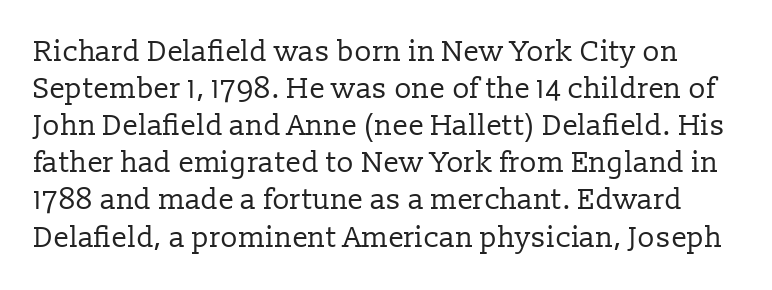
{"serif": "yes", "italic": "no", "bold": "no", "weight": "regular", "width": "normal", "stroke_contrast": "low", "x_height": "medium", "monospaced": "no", "underline": "no", "line_spacing": "normal", "line_spacing_ratio": 1.28, "letter_spacing": "normal", "letter_spacing_em": 0.0, "glyph_px": 29}
